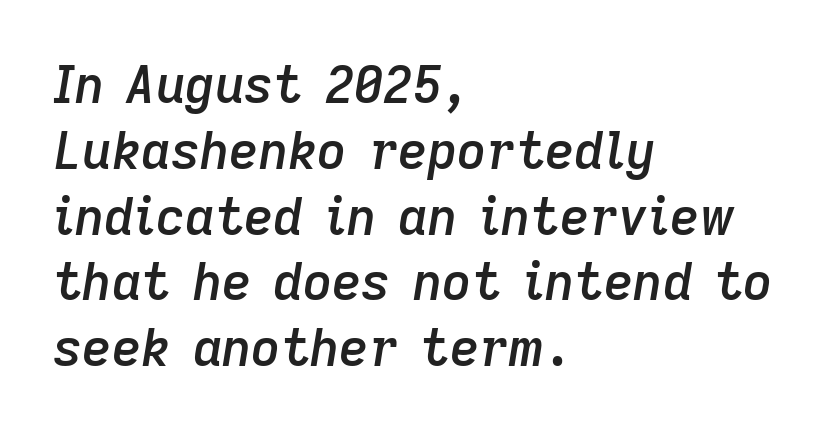
{"italic": "yes", "lean": "right", "slant_degrees": 9, "bold": "semi", "weight": "semibold", "width": "normal", "stroke_contrast": "low", "x_height": "medium", "monospaced": "no", "underline": "no", "align": "left", "line_spacing": "normal", "line_spacing_ratio": 1.29, "letter_spacing": "normal", "letter_spacing_em": 0.0, "glyph_px": 51}
